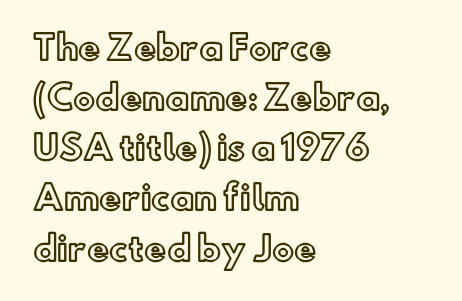
The image shows 33 px text type, upright; set left-aligned, normal line spacing (1.52x), normal letter spacing, not underlined; a small x-height.
